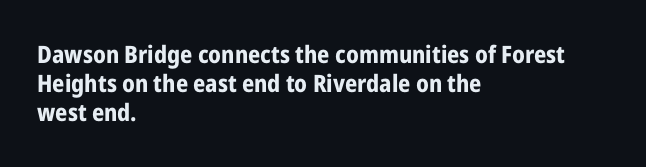
Q: Is the text bold? A: Yes.
Q: Is the text italic (slanted)? A: No, it is upright.
Q: Is the text underlined? A: No.
Q: How is the paragraph aligned? A: Left-aligned.
Q: Is the spacing between letters normal or unusually wide? A: Normal.
